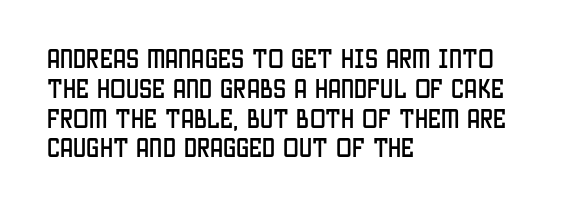
Q: Is the text italic (slanted)? A: No, it is upright.
Q: Is the text underlined? A: No.
Q: How is the paragraph aligned? A: Left-aligned.
Q: Is the spacing between letters normal or unusually wide? A: Normal.
Q: Is the spacing between lines tight, normal or loose? A: Normal.
